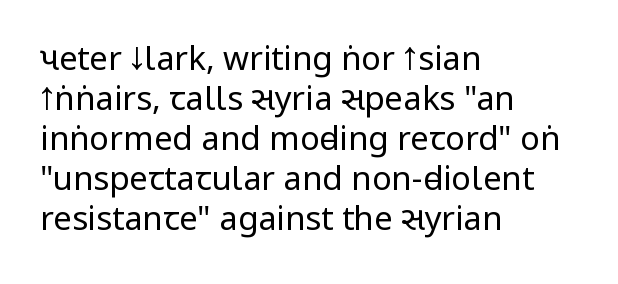
What kind of face is this? One without serifs — a sans. Character widths vary here, with narrow letters taking less room than wide ones. This is the regular roman posture of the typeface. Is the block centered? No — it sits flush against the left margin. What stands out about the letter spacing? Nothing — it is the standard amount.
